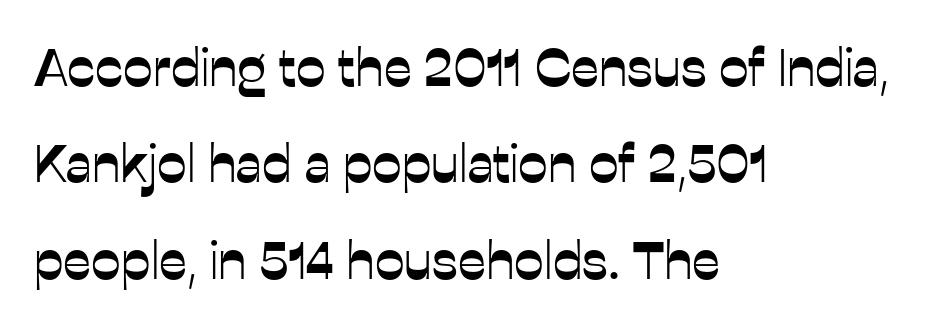
{"serif": "no", "italic": "no", "width": "normal", "stroke_contrast": "low", "x_height": "medium", "monospaced": "no", "underline": "no", "align": "left", "line_spacing_ratio": 1.82, "letter_spacing": "normal", "letter_spacing_em": 0.0, "glyph_px": 53}
